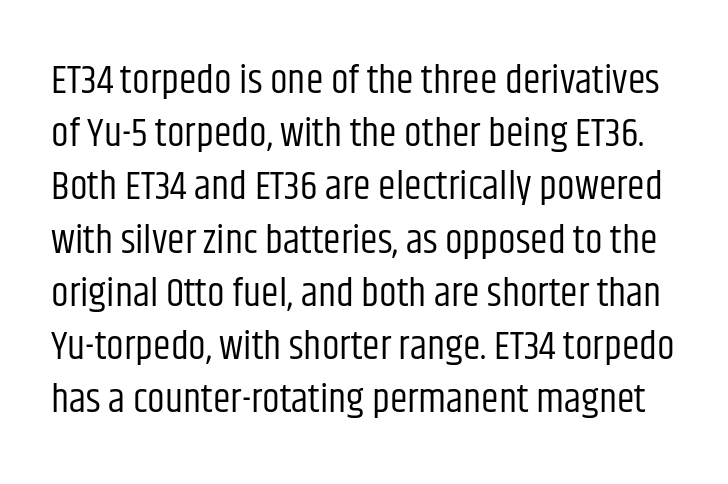
Q: Is the text bold? A: No.
Q: Is the text italic (slanted)? A: No, it is upright.
Q: Is the typeface a serif or a sans-serif typeface? A: Sans-serif.
Q: Is the text underlined? A: No.
Q: Is the spacing between letters normal or unusually wide? A: Normal.
Q: Is the spacing between lines tight, normal or loose? A: Normal.
Q: Width (condensed, normal, or wide)? A: Condensed.
Q: Stroke contrast? A: Low.
Q: x-height? A: Large.
Q: Monospaced? A: No.
